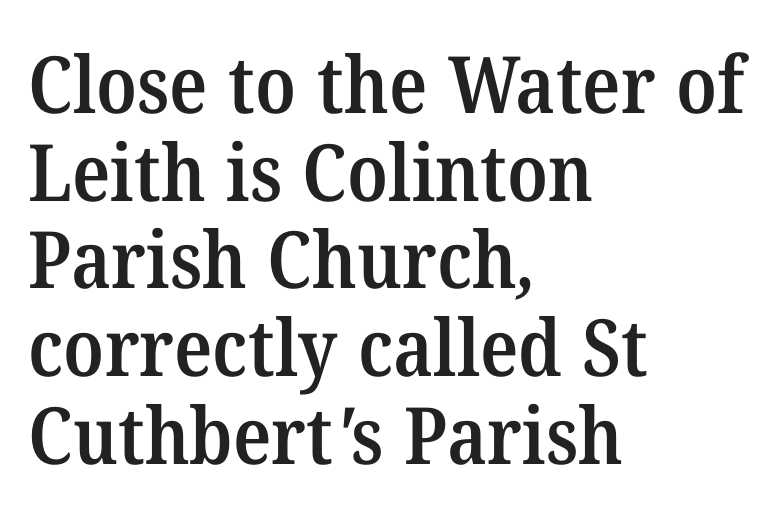
The strokes are fattened partway — semibold, not bold. The lines in this sample share a left origin and differ only in where they stop. Bare-footed words on every line. A typesetter would call this zero additional tracking.
